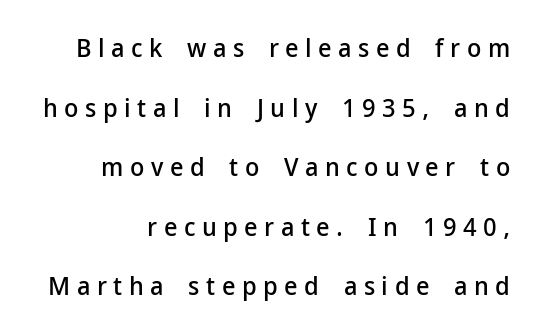
Q: Is the text italic (slanted)? A: No, it is upright.
Q: Is the text underlined? A: No.
Q: How is the paragraph aligned? A: Right-aligned.
Q: Is the spacing between letters normal or unusually wide? A: Unusually wide.
Q: Is the spacing between lines tight, normal or loose? A: Loose.
